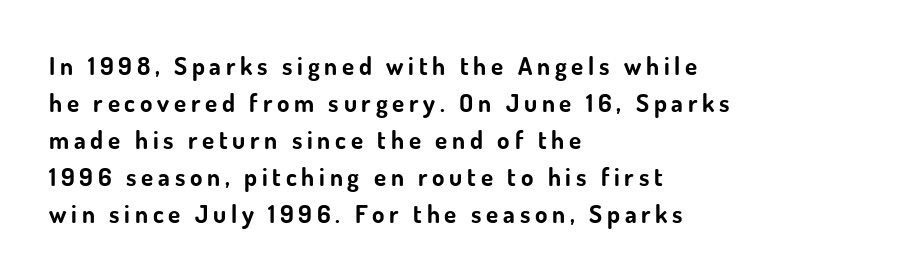
The image shows 25 px bold type, upright; set left-aligned, normal line spacing (1.48x), not underlined.
